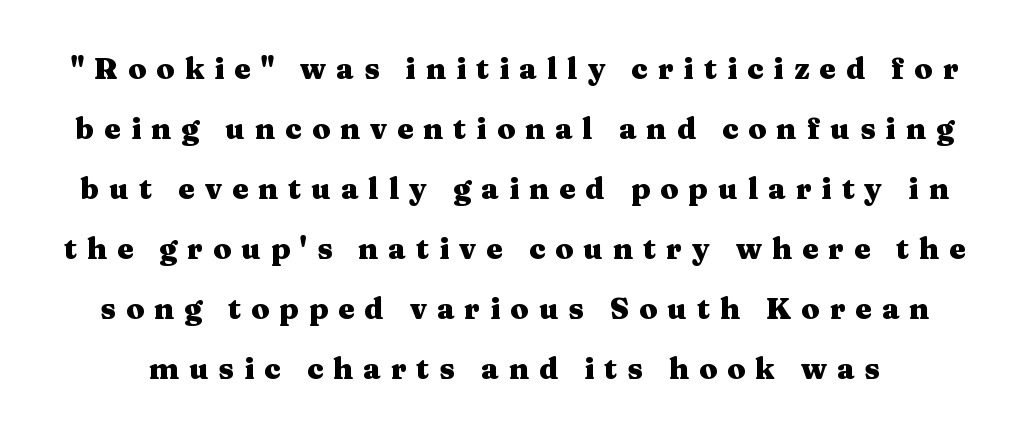
{"serif": "yes", "italic": "no", "bold": "yes", "weight": "heavy", "width": "wide", "stroke_contrast": "medium", "x_height": "medium", "monospaced": "no", "underline": "no", "line_spacing": "loose", "line_spacing_ratio": 2.07, "letter_spacing": "wide", "letter_spacing_em": 0.35, "glyph_px": 29}
